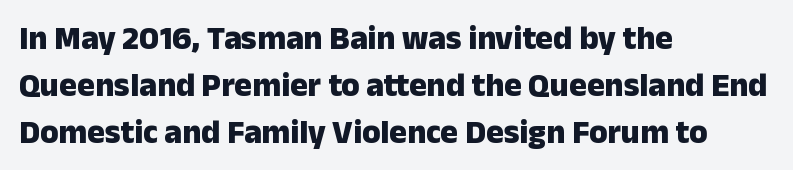
Standard letterfit; no display-style spreading of the glyphs. This block has exactly the height ordinary leading produces. The specimen reads as upright at a glance. Looks like regular typesetting: each glyph gets only the width it needs. Line beginnings align vertically; line endings do not.
